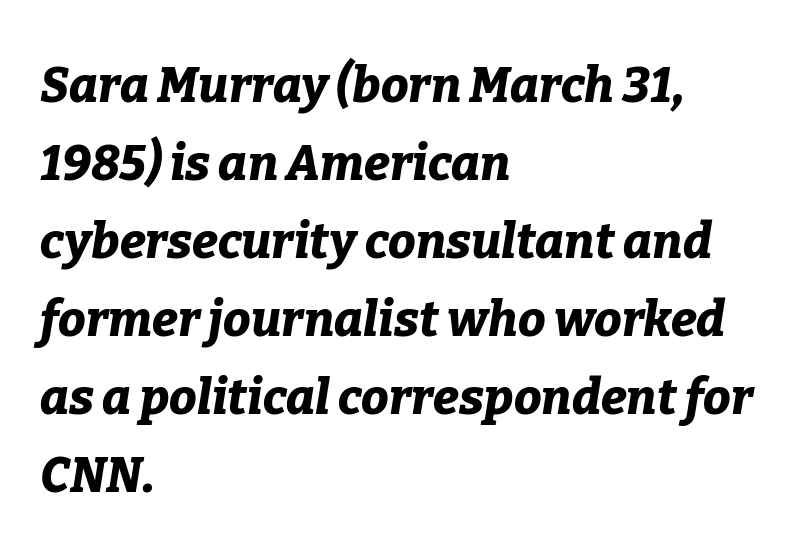
The image shows 49 px bold type, italic (leaning right); set left-aligned, normal line spacing (1.59x), normal letter spacing, not underlined; low stroke contrast and a medium x-height.
